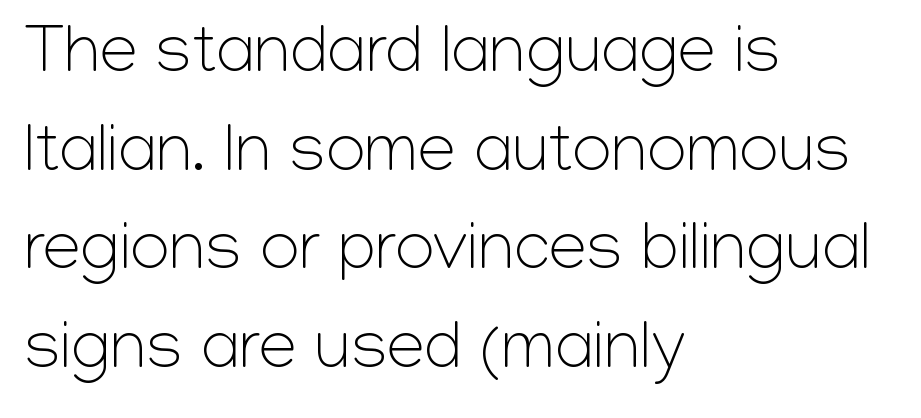
The image shows 68 px light sans-serif type, upright; set left-aligned, normal line spacing (1.45x), normal letter spacing, not underlined; low stroke contrast and a medium x-height.
